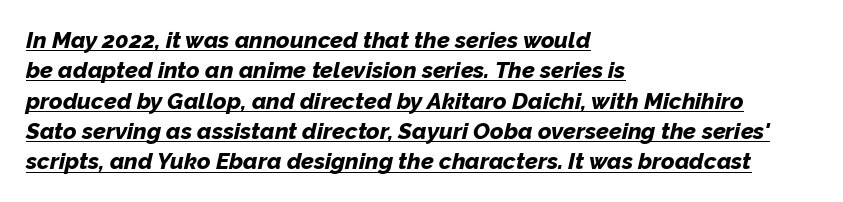
Vertically, the passage feels balanced, rows spaced as you'd expect. The face used here has the dense, thick strokes of a bold. Caption: multi-line text, flush left, ragged right. Compared with ordinary roman type, these characters are visibly tilted. Caption: standard tracking, unaltered. Decoration check: the copy is underlined.
